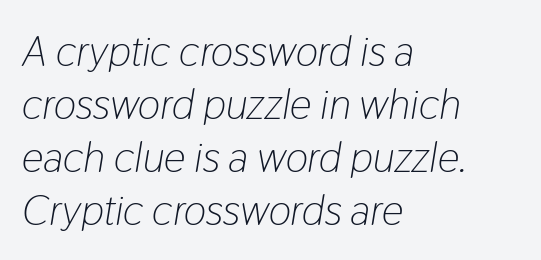
Q: Is the text bold? A: No.
Q: Is the text italic (slanted)? A: Yes, it leans right by about 9 degrees.
Q: Is the text underlined? A: No.
Q: How is the paragraph aligned? A: Left-aligned.
Q: Is the spacing between letters normal or unusually wide? A: Normal.
Q: Width (condensed, normal, or wide)? A: Condensed.
Q: Stroke contrast? A: Low.
Q: x-height? A: Medium.
Q: Monospaced? A: No.
